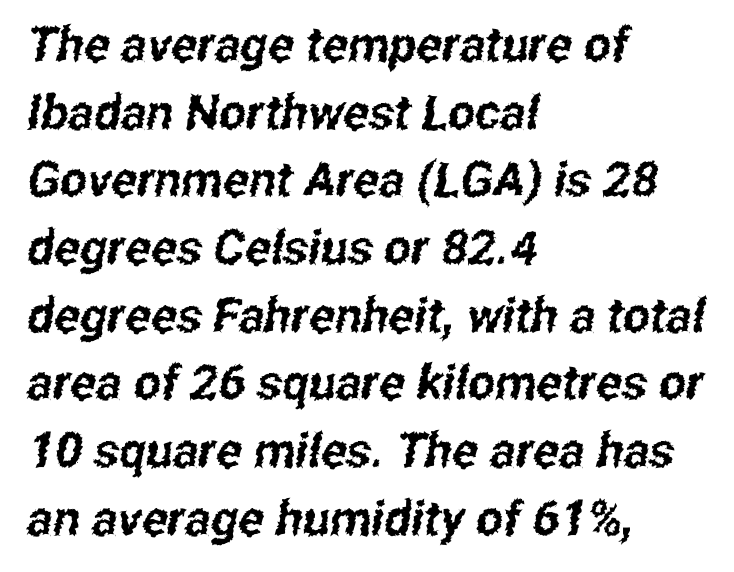
{"serif": "no", "width": "condensed", "stroke_contrast": "low", "x_height": "medium", "monospaced": "no", "underline": "no", "align": "left", "line_spacing": "normal", "line_spacing_ratio": 1.41, "letter_spacing": "normal", "letter_spacing_em": 0.0, "glyph_px": 48}
